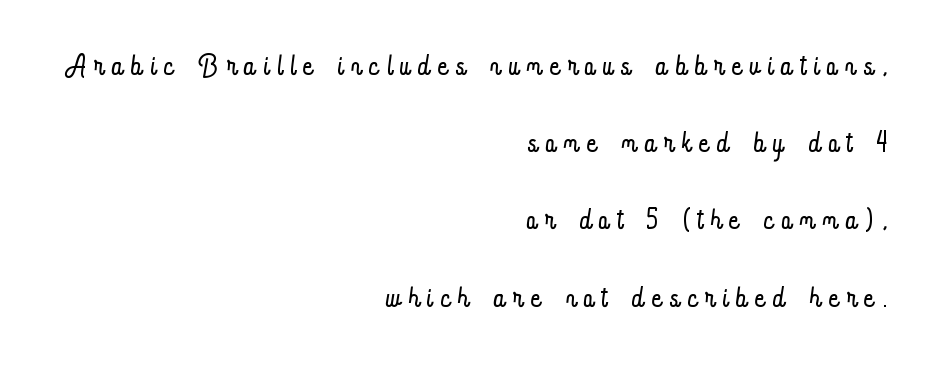
{"bold": "no", "weight": "light", "width": "condensed", "stroke_contrast": "low", "x_height": "small", "monospaced": "no", "underline": "no", "align": "right", "line_spacing": "loose", "line_spacing_ratio": 1.93, "letter_spacing": "wide", "letter_spacing_em": 0.22, "glyph_px": 40}
